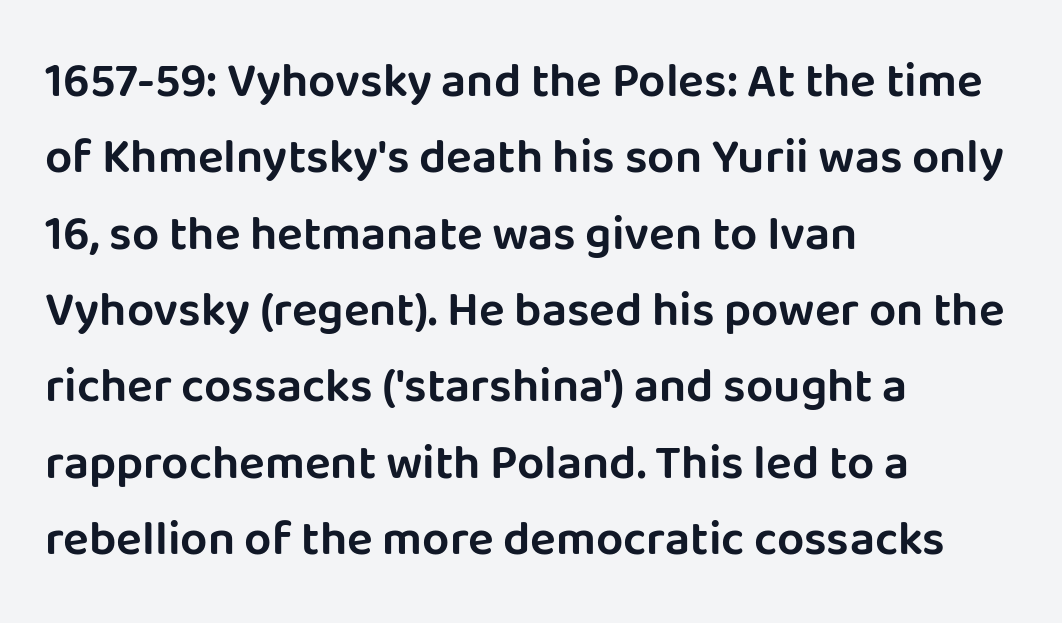
The image shows 48 px sans-serif type, upright; set left-aligned, normal line spacing (1.59x), normal letter spacing, not underlined; low stroke contrast and a large x-height.
